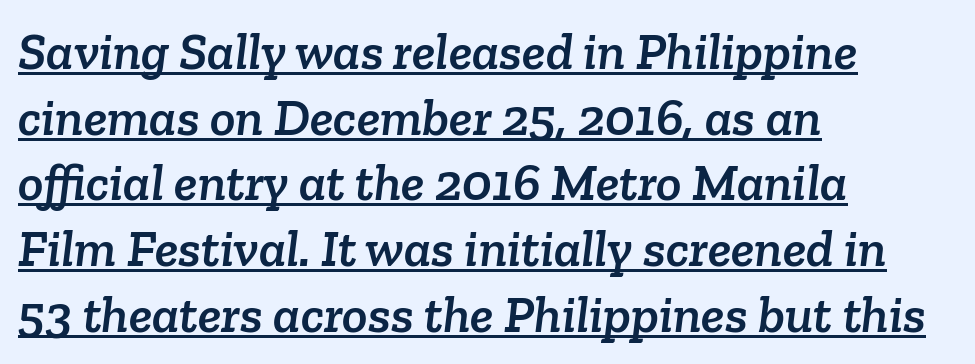
Q: Is the typeface a serif or a sans-serif typeface? A: Serif.
Q: Is the text underlined? A: Yes.
Q: How is the paragraph aligned? A: Left-aligned.
Q: Is the spacing between letters normal or unusually wide? A: Normal.
Q: Width (condensed, normal, or wide)? A: Normal.
Q: Stroke contrast? A: Low.
Q: x-height? A: Medium.
Q: Monospaced? A: No.
